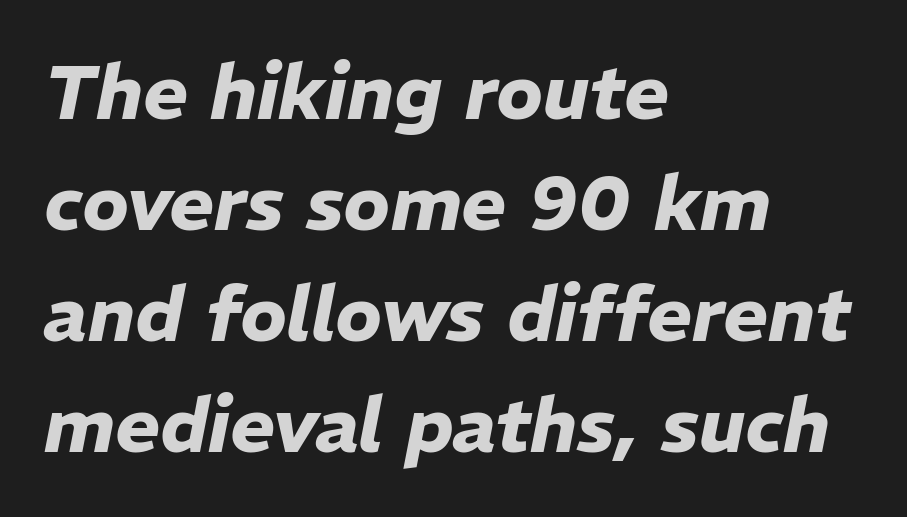
{"italic": "yes", "lean": "right", "slant_degrees": 11, "bold": "yes", "weight": "heavy", "width": "normal", "stroke_contrast": "low", "x_height": "medium", "monospaced": "no", "underline": "no", "align": "left", "line_spacing": "normal", "line_spacing_ratio": 1.46, "letter_spacing": "normal", "letter_spacing_em": 0.0, "glyph_px": 76}
